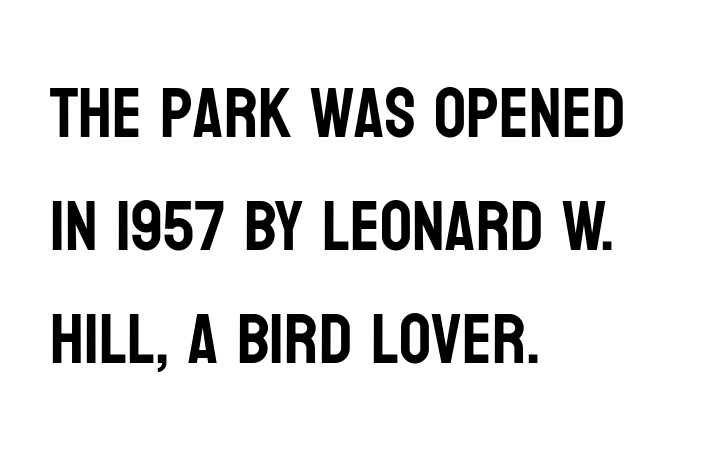
The image shows 71 px condensed sans-serif type, upright; set left-aligned, normal line spacing (1.59x), normal letter spacing, not underlined; low stroke contrast and a large x-height.
